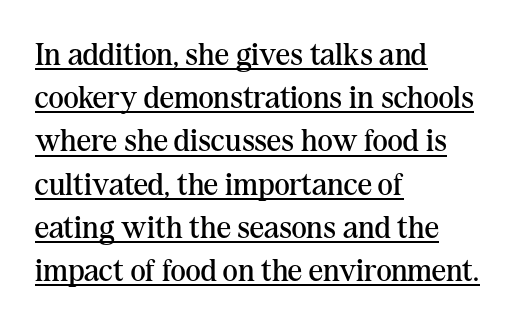
Q: Is the text bold? A: No.
Q: Is the text italic (slanted)? A: No, it is upright.
Q: Is the typeface a serif or a sans-serif typeface? A: Serif.
Q: Is the text underlined? A: Yes.
Q: How is the paragraph aligned? A: Left-aligned.
Q: Is the spacing between letters normal or unusually wide? A: Normal.
Q: Is the spacing between lines tight, normal or loose? A: Normal.
Q: Width (condensed, normal, or wide)? A: Normal.
Q: Stroke contrast? A: Medium.
Q: x-height? A: Medium.
Q: Monospaced? A: No.
